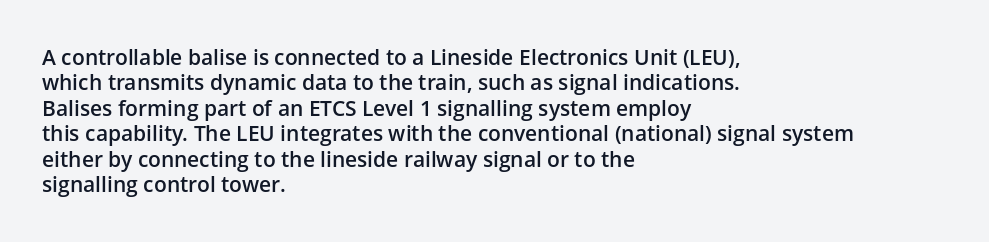
{"italic": "no", "bold": "semi", "underline": "no", "align": "left", "line_spacing_ratio": 1.21, "letter_spacing": "normal", "letter_spacing_em": 0.0, "glyph_px": 21}
